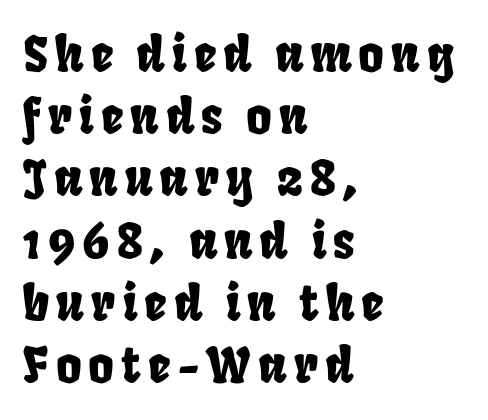
The space between consecutive lines is moderate. Note the varied advance widths — an 'i' is clearly narrower than an 'm'. Descender tails drop into unmarked territory. One-word summary of the alignment: left.
